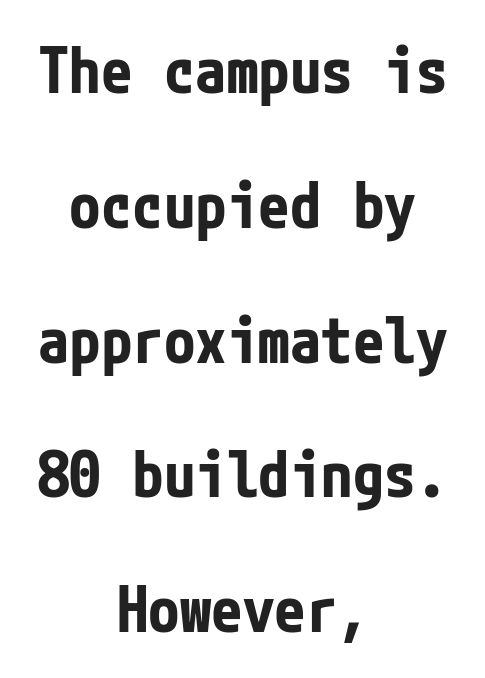
{"serif": "no", "italic": "no", "bold": "yes", "weight": "bold", "width": "condensed", "stroke_contrast": "low", "x_height": "medium", "underline": "no", "align": "center", "line_spacing": "loose", "line_spacing_ratio": 2.14, "letter_spacing": "normal", "letter_spacing_em": 0.0, "glyph_px": 63}
